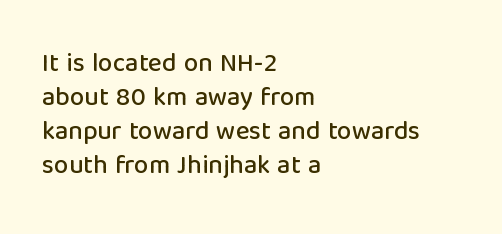
The passage is arranged the way most books set body copy — flush left. This is roman type, the default non-slanted kind. The rows are spaced the way most documents space them. The letterforms sit shoulder to shoulder at normal distance. Honestly, there is no underline to notice here at all.
